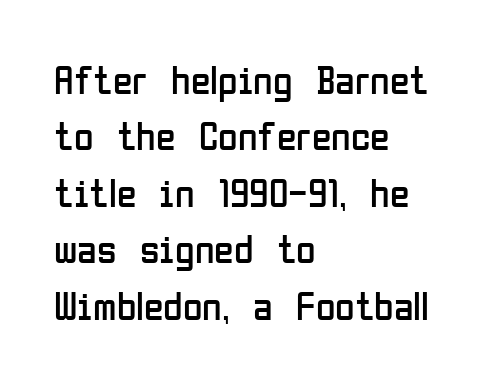
The image shows 40 px regular-weight, condensed sans-serif type, upright; set left-aligned, normal line spacing (1.41x), normal letter spacing, not underlined; low stroke contrast and a medium x-height.
